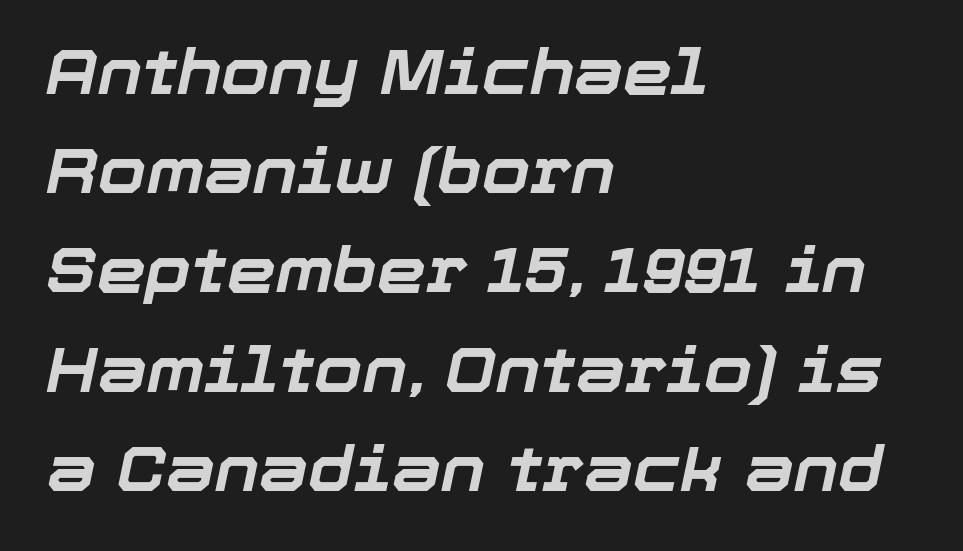
The image shows 62 px bold type, italic (leaning right); set left-aligned, normal line spacing (1.6x), normal letter spacing, not underlined; low stroke contrast and a medium x-height.
